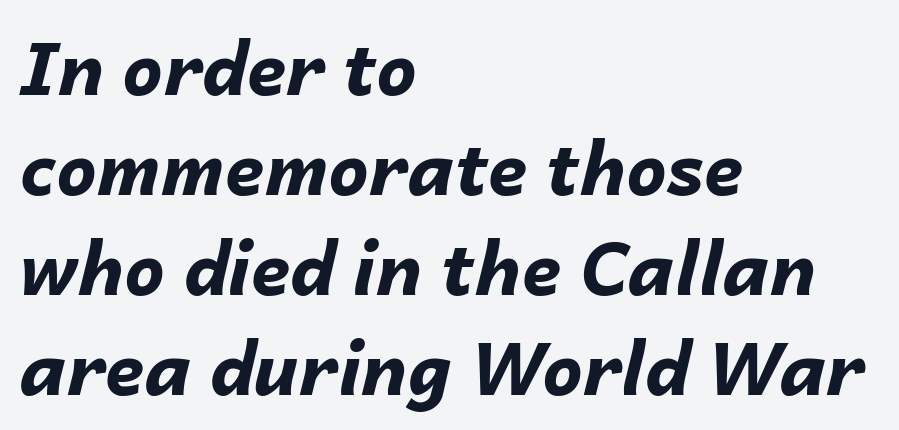
The face used here is proportionally spaced, like ordinary book or web type. How heavy is the stroke? Heavy — this is a bold. The horizontal fit of the characters is conventional and even. Interline gaps are of average width in this sample. These lines were composed using italics.
